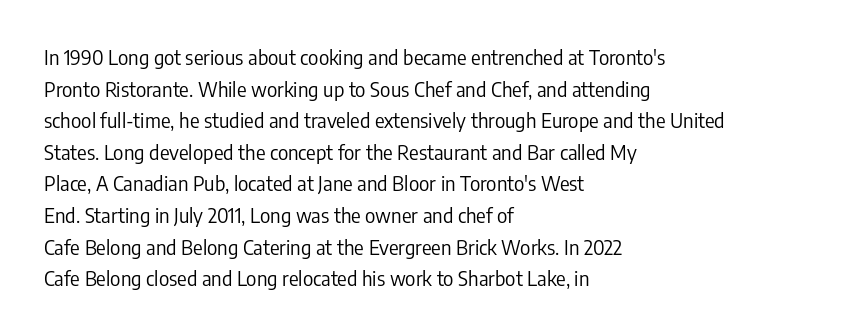
The image shows 20 px text type, upright; set left-aligned, normal line spacing (1.58x), normal letter spacing, not underlined.
